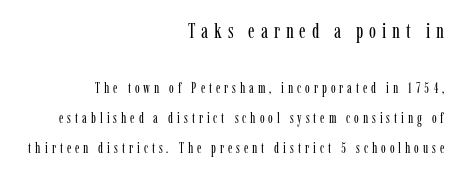
Ordinary non-slanted type is in use. Just letters on the line, the space beneath them empty. Which of the two is more prominent by size? The first, at the top. Reading down the block, your eye finds every line finishing at a fixed right position.
